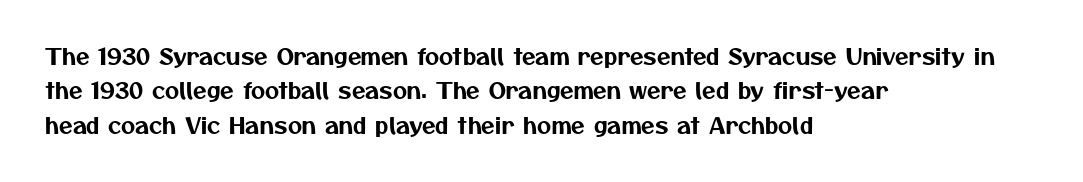
The image shows 22 px text type; set left-aligned, normal line spacing (1.56x), normal letter spacing, not underlined.
